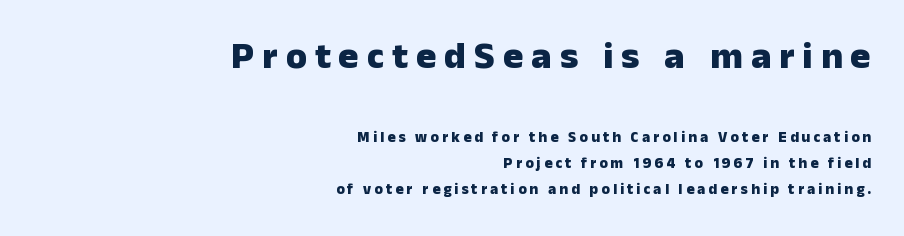
Q: Is the text bold? A: Yes.
Q: Is the text italic (slanted)? A: No, it is upright.
Q: Is the typeface a serif or a sans-serif typeface? A: Sans-serif.
Q: Is the text underlined? A: No.
Q: How is the paragraph aligned? A: Right-aligned.
Q: Is the spacing between letters normal or unusually wide? A: Unusually wide.
Q: Which block of text is set in a larger size, the first (top) or the second (bottom)? A: The first (top) one.
Q: Width (condensed, normal, or wide)? A: Normal.
Q: Stroke contrast? A: Low.
Q: x-height? A: Medium.
Q: Monospaced? A: No.
